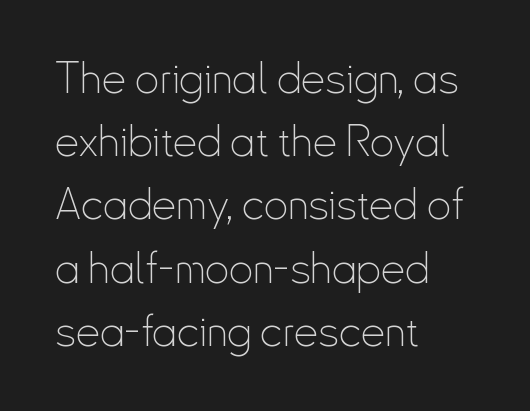
The text was rendered using a sans face with plain stroke endings. The characters are drawn with everyday or finer stroke widths. The words here are not underlined. The vertical gap from one line to the next is medium. This sample has the flowing, uneven cadence of proportional lettering. Compared with typical body copy, the letter spacing here is the same.
